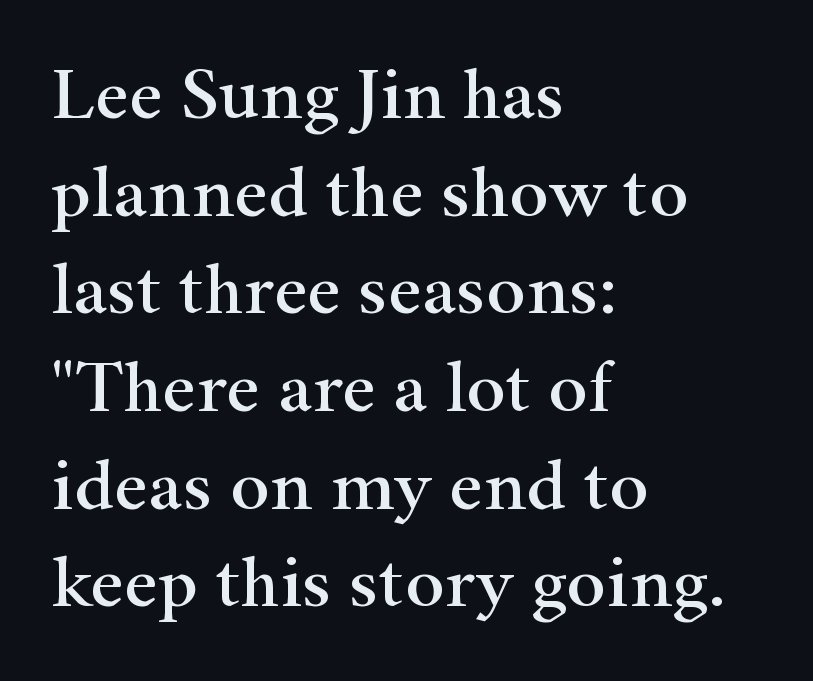
The image shows 74 px wide serif type, upright; set left-aligned, normal line spacing (1.32x), normal letter spacing, not underlined; high stroke contrast and a small x-height.
